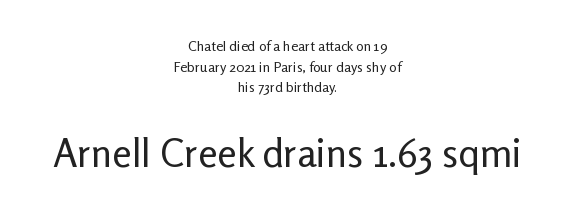
{"serif": "no", "italic": "no", "bold": "no", "weight": "regular", "width": "normal", "stroke_contrast": "low", "x_height": "medium", "monospaced": "no", "underline": "no", "align": "center", "line_spacing": "normal", "line_spacing_ratio": 1.48, "letter_spacing": "normal", "letter_spacing_em": 0.0, "larger_block": "second", "size_ratio": 2.79, "glyph_px": 39}
